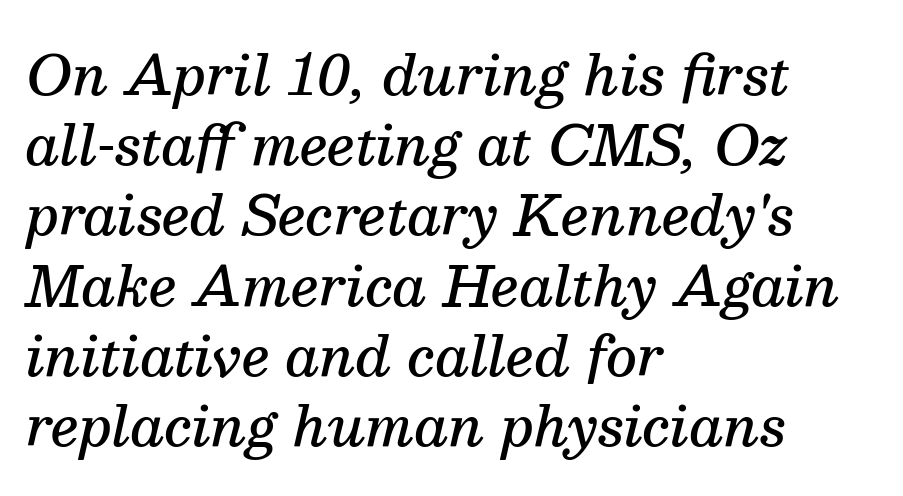
The image shows 54 px semibold serif type, italic (leaning right); set left-aligned, normal line spacing (1.3x), normal letter spacing, not underlined; medium stroke contrast and a medium x-height.
